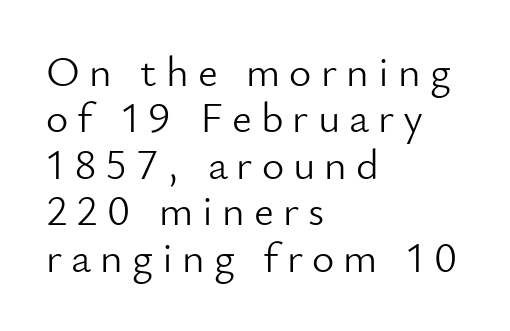
The designer dialed line spacing down below the default. Teacher's note: observe the even left margin — that is flush-left alignment. Stroke thickness stays within the range of a standard reading face or lighter. What stands out about the letter spacing? Its width — letters are far apart. Varying glyph widths throughout — classic text-font behaviour. Style check: upright.
